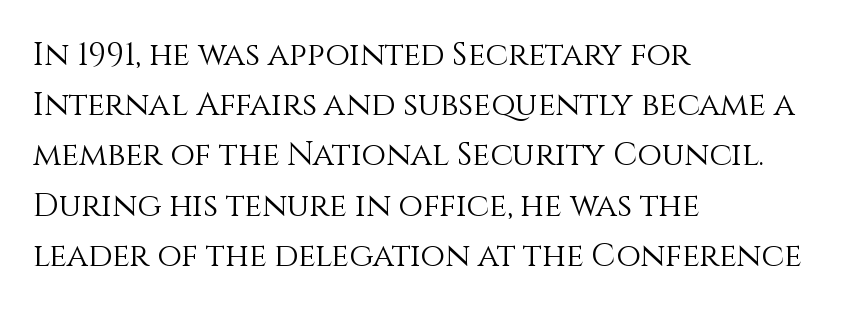
{"italic": "no", "bold": "no", "weight": "light", "width": "normal", "x_height": "large", "monospaced": "no", "underline": "no", "align": "left", "line_spacing": "normal", "line_spacing_ratio": 1.57, "letter_spacing": "normal", "letter_spacing_em": 0.0, "glyph_px": 32}
